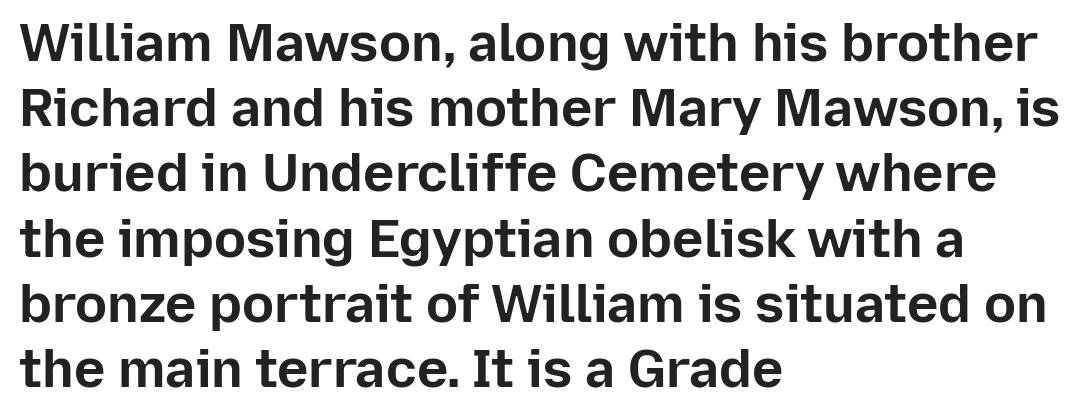
This is roman type, the default non-slanted kind. You can tell from the bare stems that sans-serif type was used. Short and long lines alike share a common starting point at left. Here the glyphs are tracked normally, forming tight word shapes.
